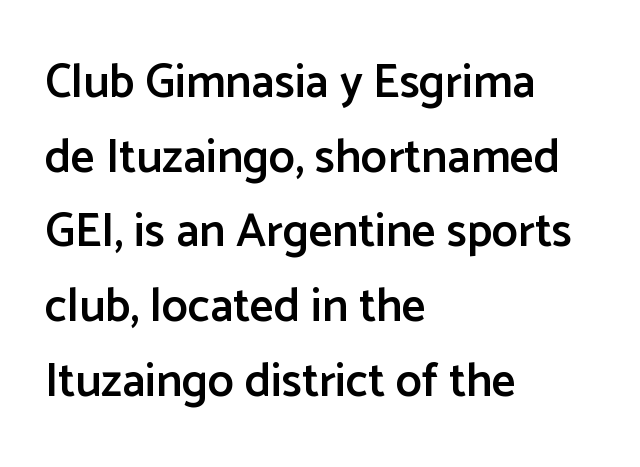
If you drew a ruler down the left edge, every line would touch it. A semibold gives these letters moderate extra thickness, short of bold. The foot of each line stays bare and open. Every stem runs plumb, perpendicular to the baseline. The rendering uses natural spacing where letterforms have individual widths. The passage shown stacks its lines at a standard gap.
